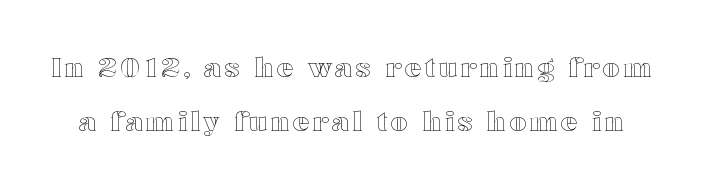
Q: Is the text italic (slanted)? A: No, it is upright.
Q: Is the text underlined? A: No.
Q: Is the spacing between lines tight, normal or loose? A: Loose.
